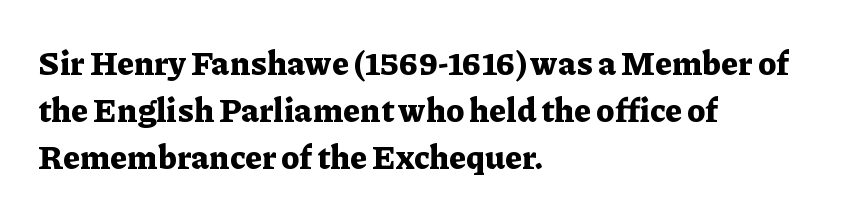
{"serif": "yes", "italic": "no", "bold": "yes", "weight": "bold", "width": "normal", "stroke_contrast": "low", "x_height": "medium", "monospaced": "no", "underline": "no", "align": "left", "line_spacing": "normal", "line_spacing_ratio": 1.43, "letter_spacing": "normal", "letter_spacing_em": 0.0, "glyph_px": 33}
